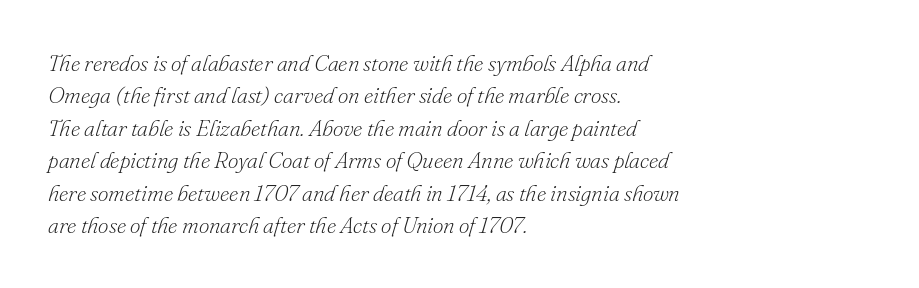
{"italic": "yes", "lean": "right", "slant_degrees": 16, "bold": "no", "underline": "no", "align": "left", "line_spacing": "normal", "line_spacing_ratio": 1.41, "letter_spacing": "normal", "letter_spacing_em": 0.0, "glyph_px": 23}
